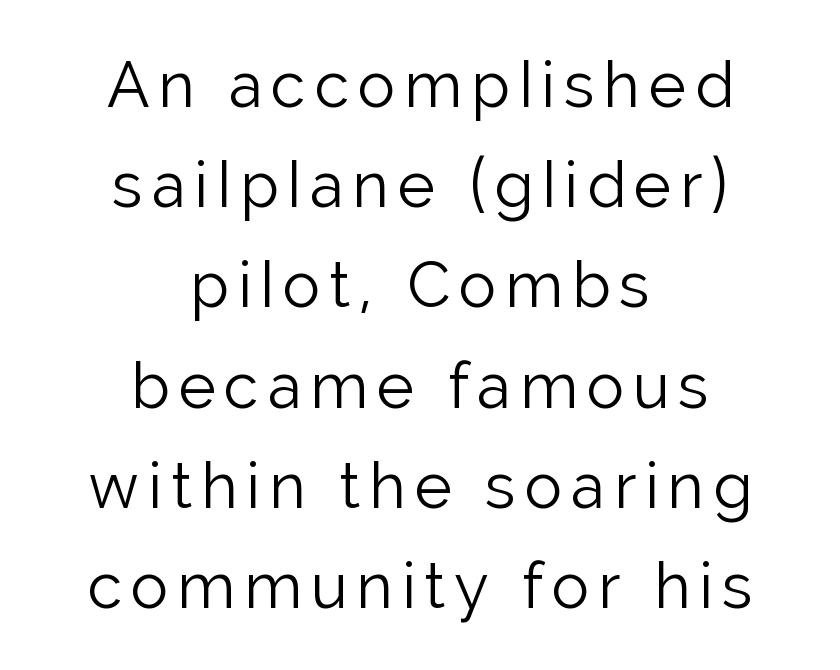
The image shows 63 px light sans-serif type, upright; set centered, normal line spacing (1.59x), not underlined; low stroke contrast and a medium x-height.
